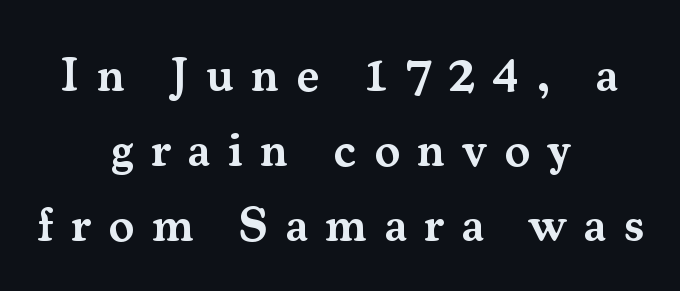
Q: Is the text bold? A: Semi-bold.
Q: Is the text italic (slanted)? A: No, it is upright.
Q: Is the typeface a serif or a sans-serif typeface? A: Serif.
Q: Is the text underlined? A: No.
Q: How is the paragraph aligned? A: Centered.
Q: Is the spacing between letters normal or unusually wide? A: Unusually wide.
Q: Is the spacing between lines tight, normal or loose? A: Normal.
Q: Width (condensed, normal, or wide)? A: Normal.
Q: Stroke contrast? A: Medium.
Q: x-height? A: Small.
Q: Monospaced? A: No.
